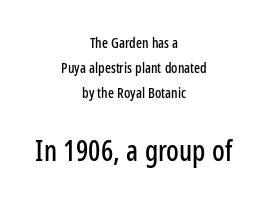
{"serif": "no", "italic": "no", "width": "condensed", "stroke_contrast": "low", "x_height": "medium", "monospaced": "no", "underline": "no", "align": "center", "line_spacing_ratio": 1.79, "letter_spacing": "normal", "letter_spacing_em": 0.0, "larger_block": "second", "size_ratio": 2.0, "glyph_px": 28}
